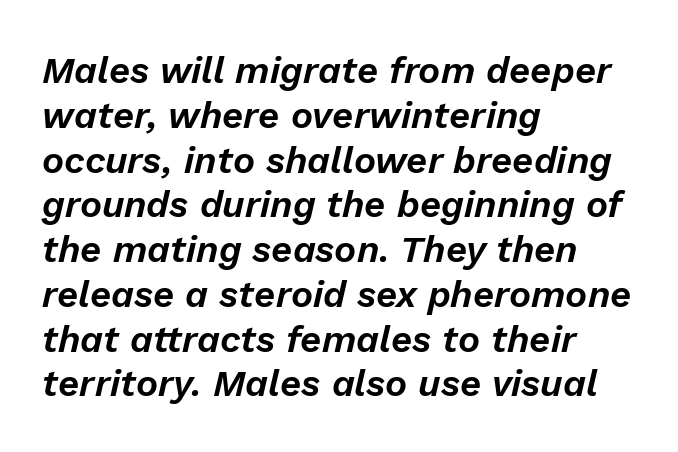
This is oblique type, the kind used for emphasis or titles. Line beginnings align vertically; line endings do not. The string is rendered with underlining switched off. This sample uses plain, unmodified letter spacing.
